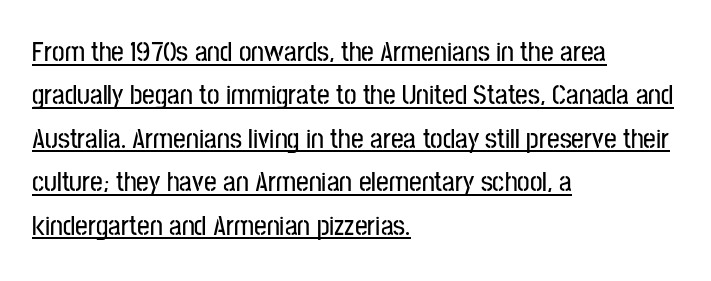
Q: Is the text italic (slanted)? A: No, it is upright.
Q: Is the typeface a serif or a sans-serif typeface? A: Sans-serif.
Q: Is the text underlined? A: Yes.
Q: How is the paragraph aligned? A: Left-aligned.
Q: Is the spacing between letters normal or unusually wide? A: Normal.
Q: Is the spacing between lines tight, normal or loose? A: Normal.
Q: Width (condensed, normal, or wide)? A: Condensed.
Q: Stroke contrast? A: Low.
Q: x-height? A: Medium.
Q: Monospaced? A: No.
